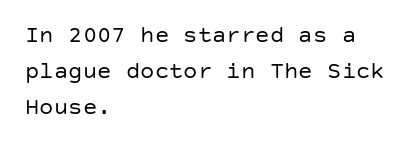
The image shows 24 px text type, upright; set left-aligned, normal line spacing (1.5x), normal letter spacing, not underlined.
